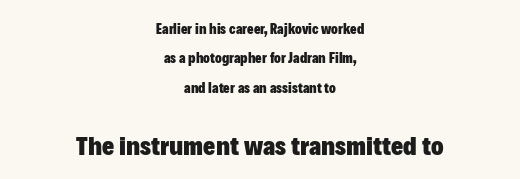
{"italic": "no", "bold": "yes", "underline": "no", "align": "center", "line_spacing": "loose", "line_spacing_ratio": 2.09, "letter_spacing": "normal", "letter_spacing_em": 0.0, "larger_block": "second", "size_ratio": 1.86, "glyph_px": 26}
